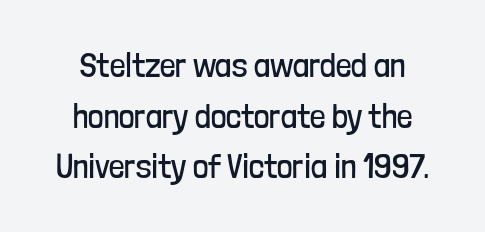
The image shows 34 px regular-weight, condensed sans-serif type, upright; set normal line spacing (1.49x), normal letter spacing, not underlined; low stroke contrast and a medium x-height.
